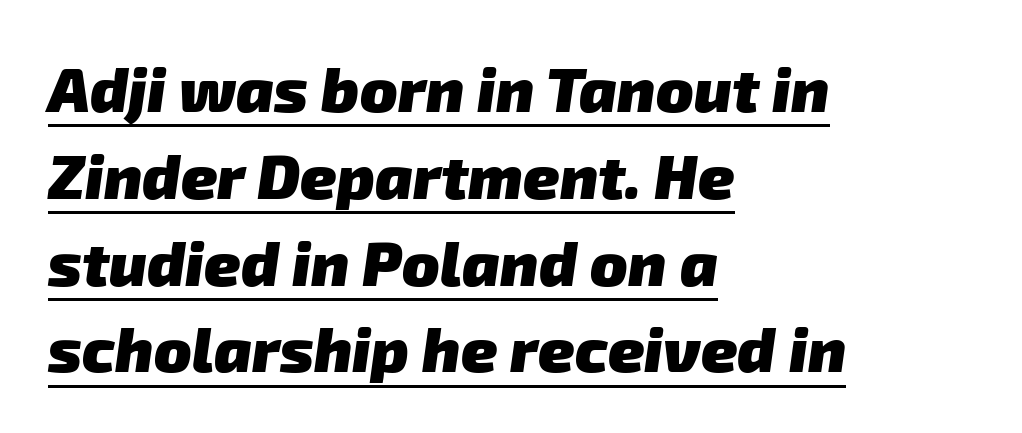
Q: Is the text bold? A: Yes.
Q: Is the typeface a serif or a sans-serif typeface? A: Sans-serif.
Q: Is the text underlined? A: Yes.
Q: How is the paragraph aligned? A: Left-aligned.
Q: Is the spacing between letters normal or unusually wide? A: Normal.
Q: Is the spacing between lines tight, normal or loose? A: Normal.
Q: Width (condensed, normal, or wide)? A: Normal.
Q: Stroke contrast? A: Low.
Q: x-height? A: Medium.
Q: Monospaced? A: No.
